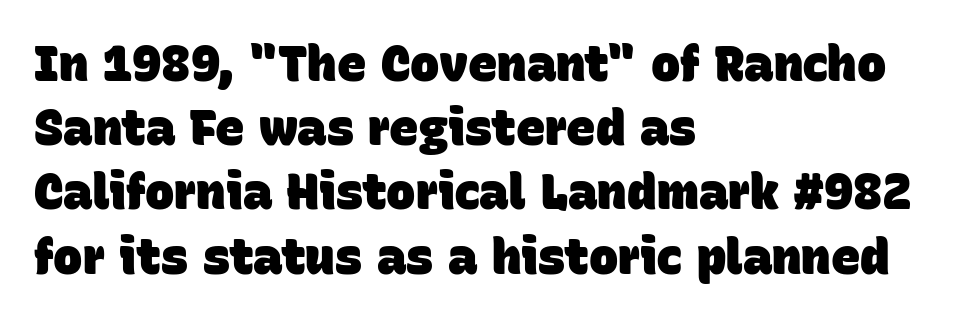
{"serif": "no", "bold": "yes", "weight": "heavy", "width": "normal", "stroke_contrast": "low", "x_height": "large", "monospaced": "no", "underline": "no", "align": "left", "line_spacing": "normal", "line_spacing_ratio": 1.31, "letter_spacing": "normal", "letter_spacing_em": 0.0, "glyph_px": 49}
